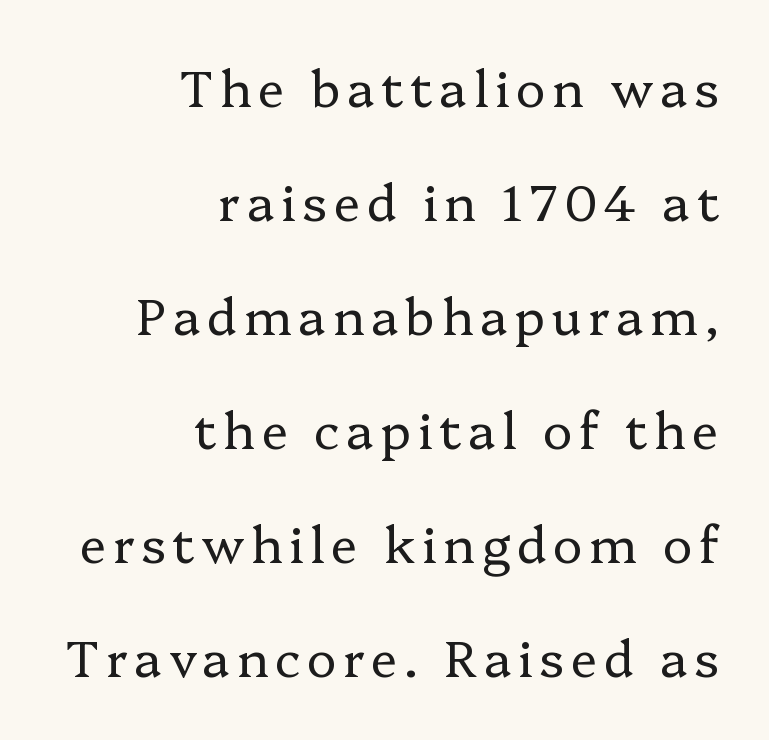
The image shows 50 px regular-weight serif type, upright; set right-aligned, loose line spacing (2.28x), not underlined; low stroke contrast and a medium x-height.
